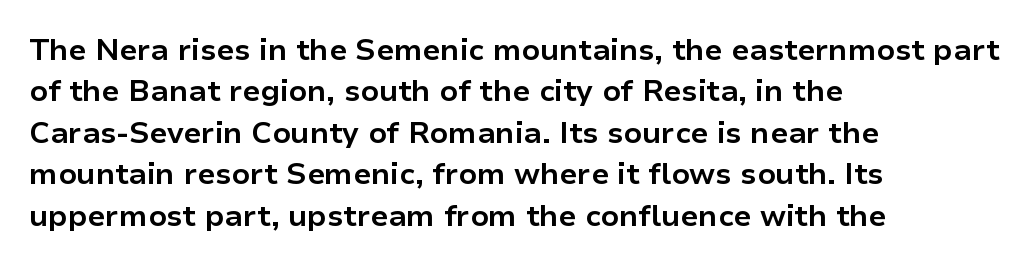
A full-strength bold gives these letters their thick strokes. Caption: standard tracking, unaltered. Every stem runs plumb, perpendicular to the baseline. The space beneath each line is pristine and unruled.
